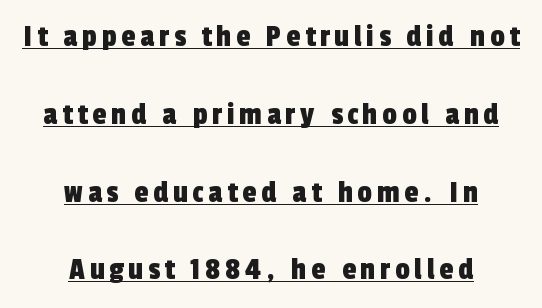
{"serif": "no", "width": "condensed", "x_height": "medium", "monospaced": "no", "underline": "yes", "align": "center", "line_spacing": "loose", "line_spacing_ratio": 2.43, "glyph_px": 32}
